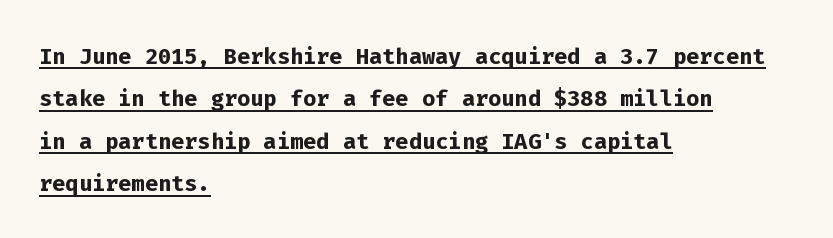
The sample has been set heavy, in full bold. Style check: upright. The block of text has a typical density, with ordinary space between rows. What decoration does the sample have? An underline. Every character here occupies the same horizontal width, giving the sample a typewriter-like rhythm.
